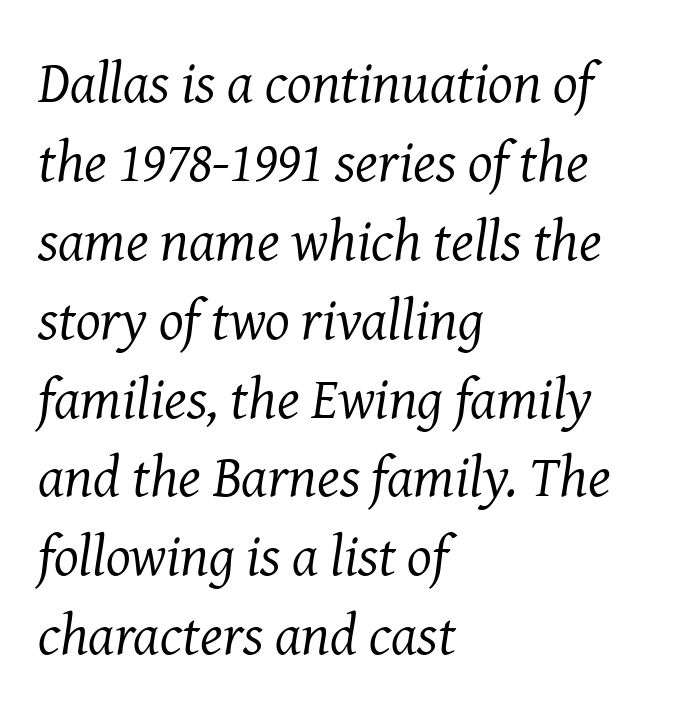
The image shows 58 px regular-weight serif type, italic (leaning right); set left-aligned, normal line spacing (1.36x), normal letter spacing, not underlined; medium stroke contrast and a medium x-height.
